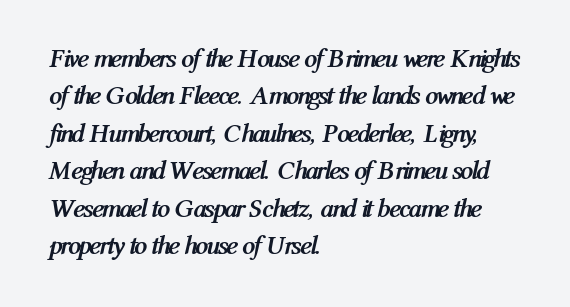
The image shows 26 px bold type, italic (leaning right); set left-aligned, normal line spacing (1.44x), normal letter spacing, not underlined.
